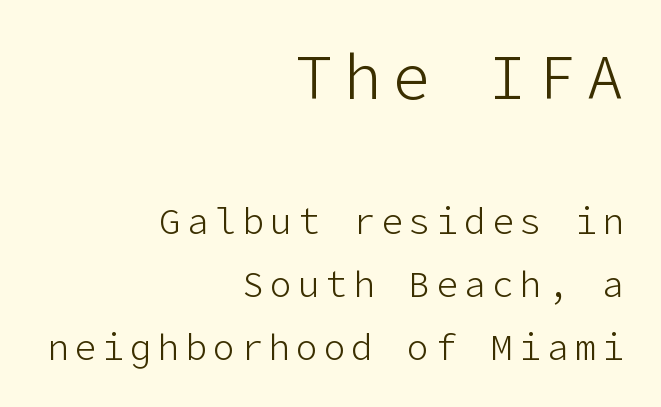
Does the lettering tilt? It doesn't — this is upright. The letters carry no serifs — their stems end cleanly without finishing strokes. These lines stack with their right ends in a neat column. Which of the two is more prominent by size? The first, at the top. Lines of text with bare space underneath. This reads as an unemphasized weight, regular at the heaviest.
